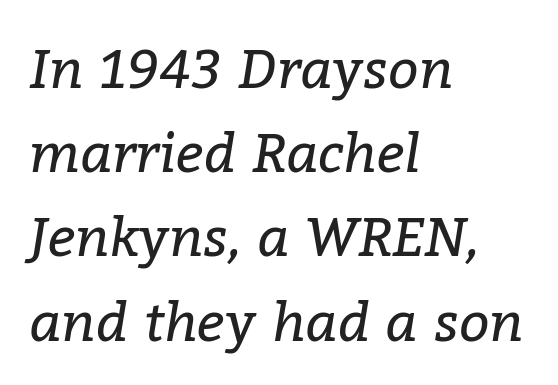
The image shows 54 px regular-weight serif type, italic (leaning right); set left-aligned, normal line spacing (1.56x), normal letter spacing, not underlined; low stroke contrast and a medium x-height.
